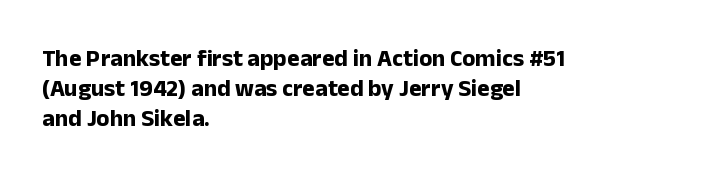
Q: Is the text bold? A: Yes.
Q: Is the text italic (slanted)? A: No, it is upright.
Q: Is the text underlined? A: No.
Q: How is the paragraph aligned? A: Left-aligned.
Q: Is the spacing between letters normal or unusually wide? A: Normal.
Q: Is the spacing between lines tight, normal or loose? A: Normal.
